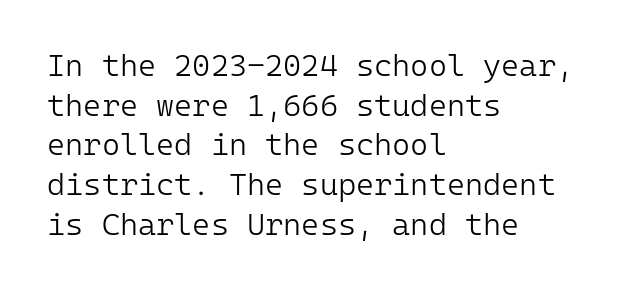
Q: Is the text bold? A: No.
Q: Is the text italic (slanted)? A: No, it is upright.
Q: Is the typeface a serif or a sans-serif typeface? A: Sans-serif.
Q: Is the text underlined? A: No.
Q: How is the paragraph aligned? A: Left-aligned.
Q: Is the spacing between letters normal or unusually wide? A: Normal.
Q: Is the spacing between lines tight, normal or loose? A: Normal.
Q: Width (condensed, normal, or wide)? A: Normal.
Q: Stroke contrast? A: Low.
Q: x-height? A: Medium.
Q: Monospaced? A: Yes.
